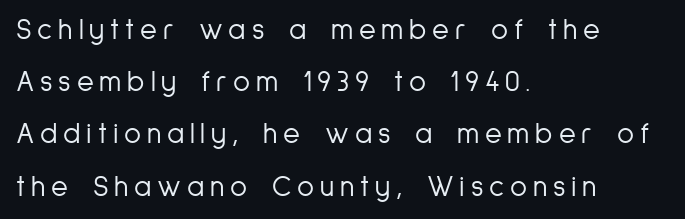
The image shows 29 px light, condensed sans-serif type, upright; set left-aligned, line spacing 1.8x, unusually wide letter spacing (+0.2 em), not underlined; low stroke contrast and a medium x-height.
